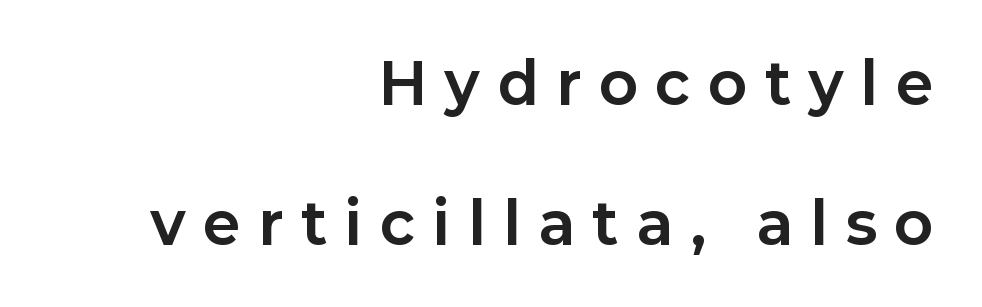
The image shows 57 px bold sans-serif type, upright; set right-aligned, loose line spacing (2.46x), unusually wide letter spacing (+0.33 em), not underlined; low stroke contrast and a medium x-height.
